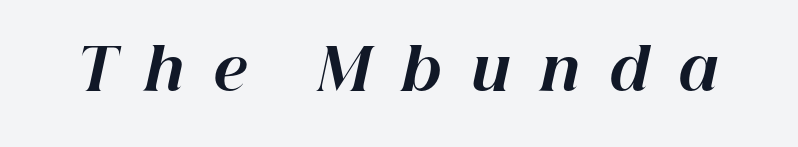
Q: Is the text bold? A: Yes.
Q: Is the text italic (slanted)? A: Yes, it leans right by about 12 degrees.
Q: Is the text underlined? A: No.
Q: Is the spacing between letters normal or unusually wide? A: Unusually wide.
Q: Width (condensed, normal, or wide)? A: Normal.
Q: Stroke contrast? A: High.
Q: x-height? A: Medium.
Q: Monospaced? A: No.
